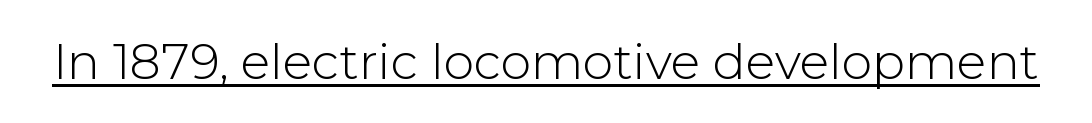
{"serif": "no", "italic": "no", "bold": "no", "weight": "light", "width": "normal", "stroke_contrast": "low", "x_height": "medium", "monospaced": "no", "underline": "yes", "letter_spacing": "normal", "letter_spacing_em": 0.0, "glyph_px": 49}
